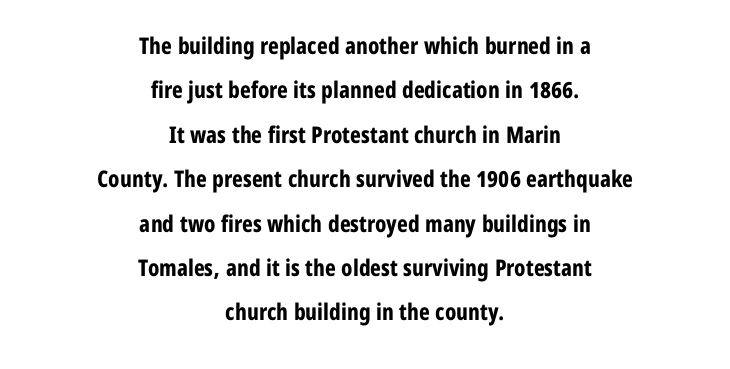
The image shows 23 px bold type, upright; set centered, loose line spacing (1.93x), normal letter spacing, not underlined.
